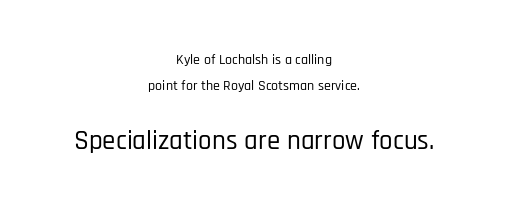
Q: Is the text italic (slanted)? A: No, it is upright.
Q: Is the text underlined? A: No.
Q: How is the paragraph aligned? A: Centered.
Q: Is the spacing between letters normal or unusually wide? A: Normal.
Q: Which block of text is set in a larger size, the first (top) or the second (bottom)? A: The second (bottom) one.
